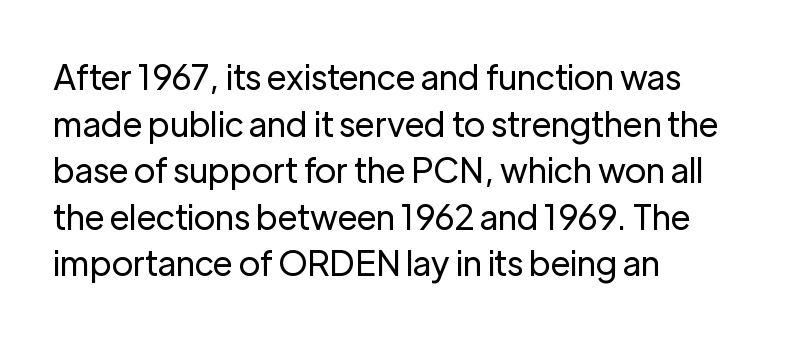
Q: Is the text bold? A: No.
Q: Is the text italic (slanted)? A: No, it is upright.
Q: Is the typeface a serif or a sans-serif typeface? A: Sans-serif.
Q: Is the text underlined? A: No.
Q: How is the paragraph aligned? A: Left-aligned.
Q: Is the spacing between letters normal or unusually wide? A: Normal.
Q: Is the spacing between lines tight, normal or loose? A: Normal.
Q: Width (condensed, normal, or wide)? A: Normal.
Q: Stroke contrast? A: Low.
Q: x-height? A: Medium.
Q: Monospaced? A: No.
